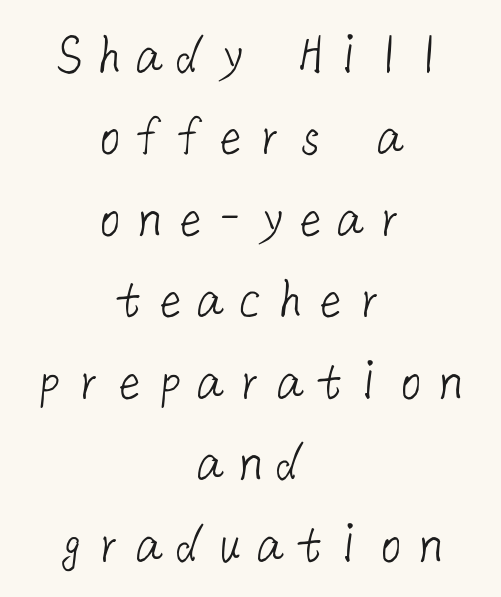
The image shows 59 px light sans-serif type; set centered, normal line spacing (1.38x), not underlined; low stroke contrast and a medium x-height.
